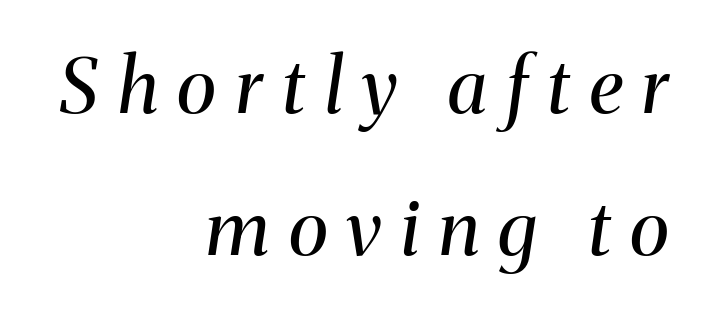
Q: Is the text bold? A: No.
Q: Is the text italic (slanted)? A: Yes, it leans right by about 8 degrees.
Q: Is the typeface a serif or a sans-serif typeface? A: Serif.
Q: Is the text underlined? A: No.
Q: How is the paragraph aligned? A: Right-aligned.
Q: Is the spacing between letters normal or unusually wide? A: Unusually wide.
Q: Width (condensed, normal, or wide)? A: Normal.
Q: Stroke contrast? A: Medium.
Q: x-height? A: Medium.
Q: Monospaced? A: No.
